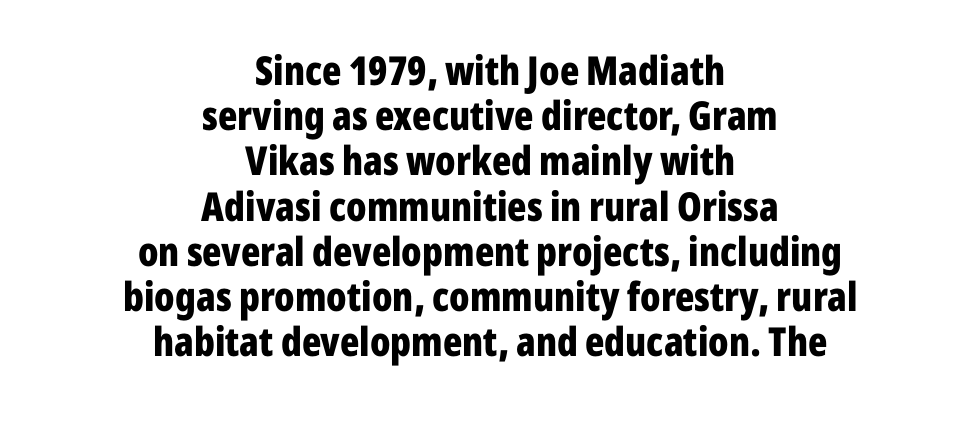
The image shows 40 px bold, condensed sans-serif type, upright; set centered, tight line spacing (1.13x), normal letter spacing, not underlined; low stroke contrast and a medium x-height.
